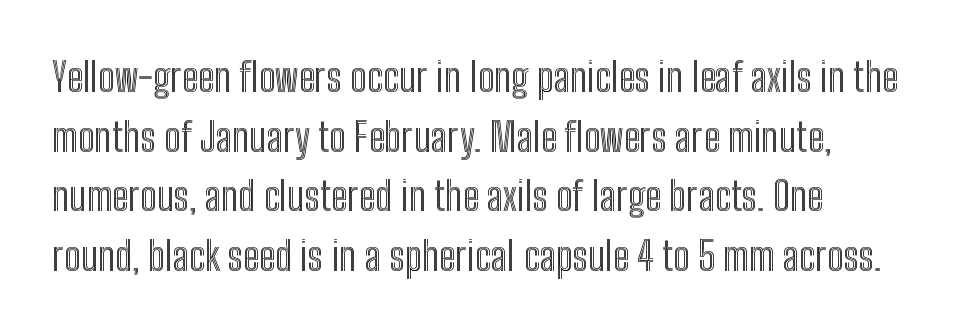
Beneath every word, the page is bare. Does the lettering tilt? It doesn't — this is upright. Each word holds together tightly as a unit, with standard inter-letter gaps. Each letter keeps its own natural width here, so spacing adapts to shape.
